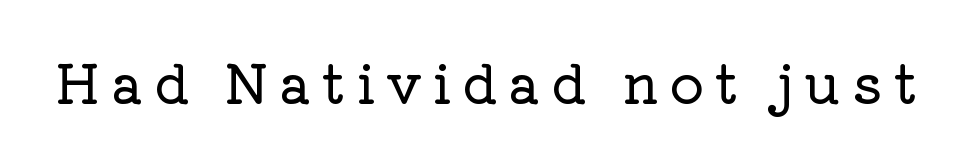
The image shows 54 px serif type, upright; set unusually wide letter spacing (+0.2 em), not underlined; low stroke contrast and a medium x-height.
